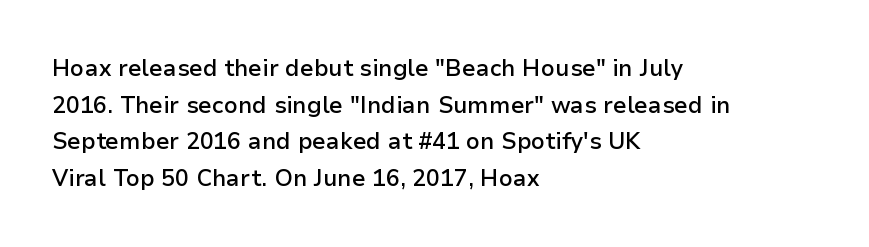
{"italic": "no", "bold": "semi", "underline": "no", "align": "left", "line_spacing": "normal", "line_spacing_ratio": 1.59, "letter_spacing": "normal", "letter_spacing_em": 0.0, "glyph_px": 23}
